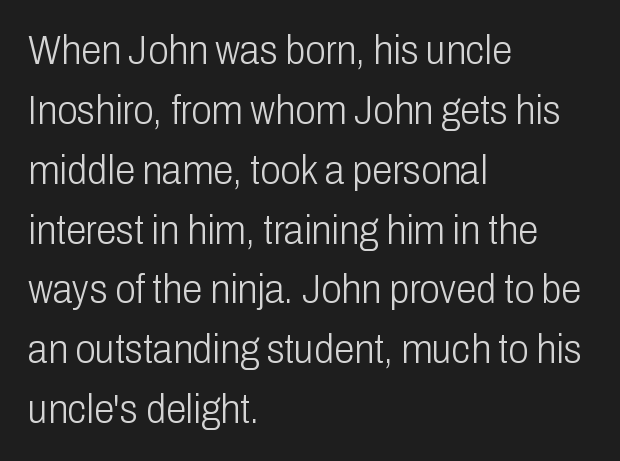
The image shows 41 px light, condensed sans-serif type, upright; set left-aligned, normal line spacing (1.46x), normal letter spacing, not underlined; low stroke contrast and a medium x-height.
